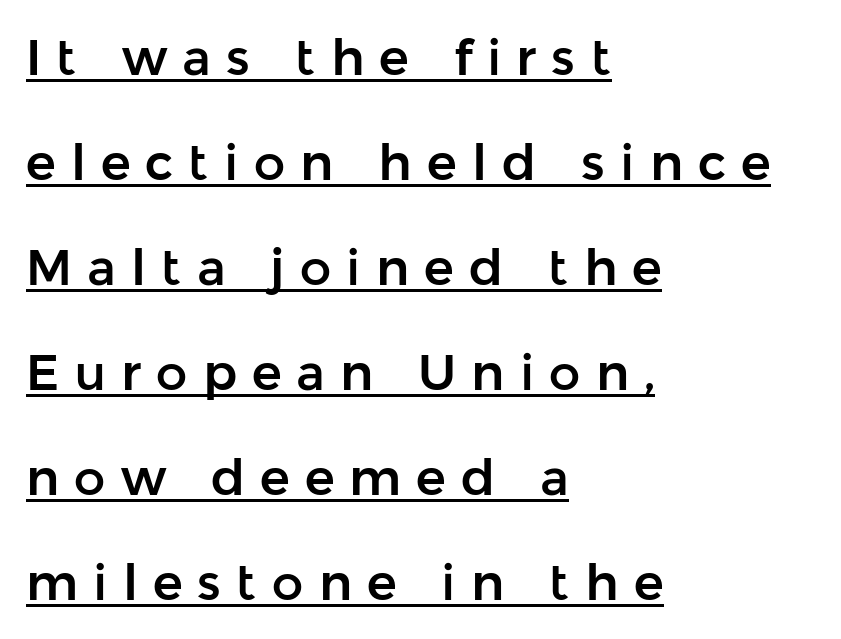
Caption: multi-line text, flush left, ragged right. Varying glyph widths throughout — classic text-font behaviour. Vertically, the passage feels expansive, rows floating well apart. Observe the wide spacing: letters keep a clear distance from each other. These characters rest on top of a visible drawn line. In terms of posture, this sample is upright.
